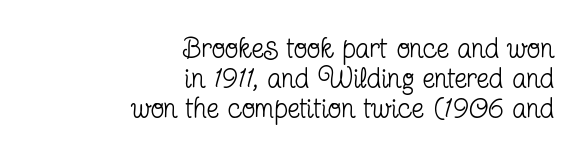
Q: Is the text bold? A: No.
Q: Is the text italic (slanted)? A: No, it is upright.
Q: Is the typeface a serif or a sans-serif typeface? A: Serif.
Q: Is the text underlined? A: No.
Q: How is the paragraph aligned? A: Right-aligned.
Q: Is the spacing between letters normal or unusually wide? A: Normal.
Q: Is the spacing between lines tight, normal or loose? A: Tight.
Q: Width (condensed, normal, or wide)? A: Condensed.
Q: Stroke contrast? A: Low.
Q: x-height? A: Medium.
Q: Monospaced? A: No.
